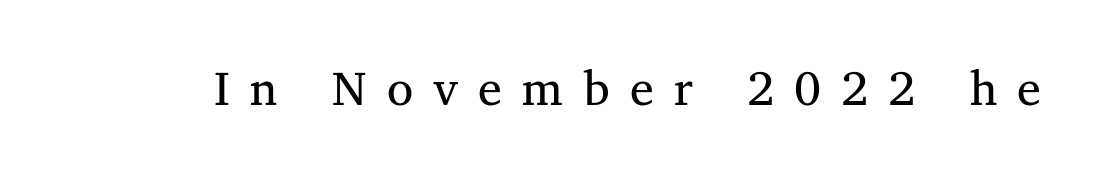
Q: Is the text bold? A: No.
Q: Is the text italic (slanted)? A: No, it is upright.
Q: Is the typeface a serif or a sans-serif typeface? A: Serif.
Q: Is the text underlined? A: No.
Q: Is the spacing between letters normal or unusually wide? A: Unusually wide.
Q: Width (condensed, normal, or wide)? A: Normal.
Q: Stroke contrast? A: Medium.
Q: x-height? A: Medium.
Q: Monospaced? A: No.
